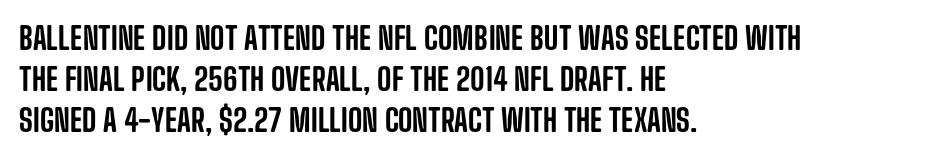
{"serif": "no", "italic": "no", "width": "condensed", "stroke_contrast": "low", "x_height": "large", "monospaced": "no", "underline": "no", "align": "left", "line_spacing": "normal", "line_spacing_ratio": 1.32, "letter_spacing": "normal", "letter_spacing_em": 0.0, "glyph_px": 31}
